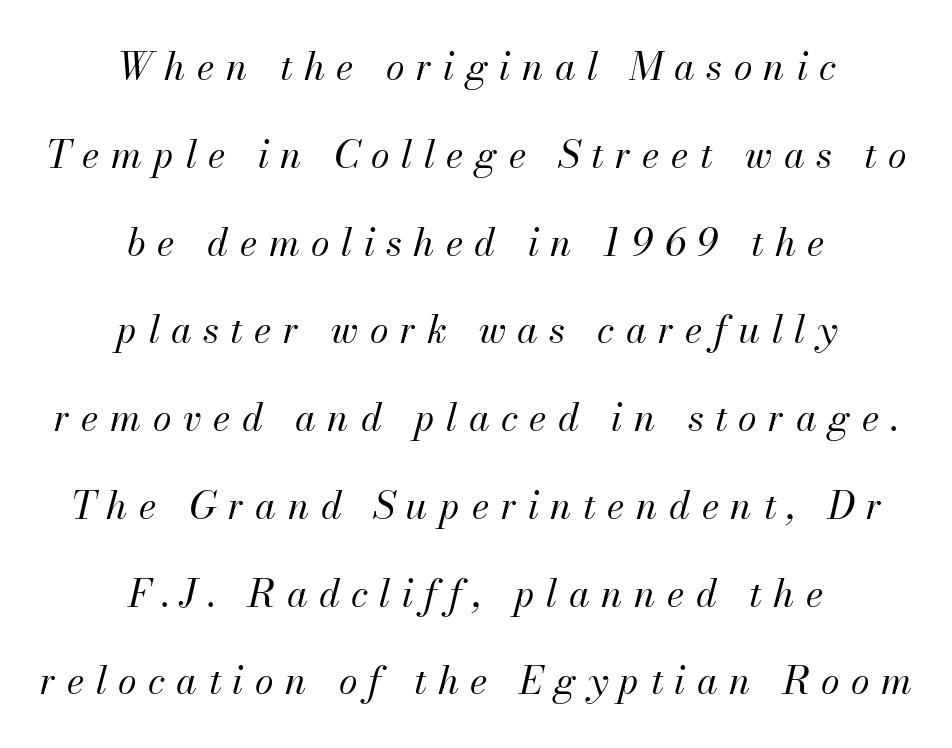
The image shows 38 px regular-weight type, italic (leaning right); set centered, loose line spacing (2.31x), unusually wide letter spacing (+0.3 em), not underlined; medium stroke contrast and a small x-height.
